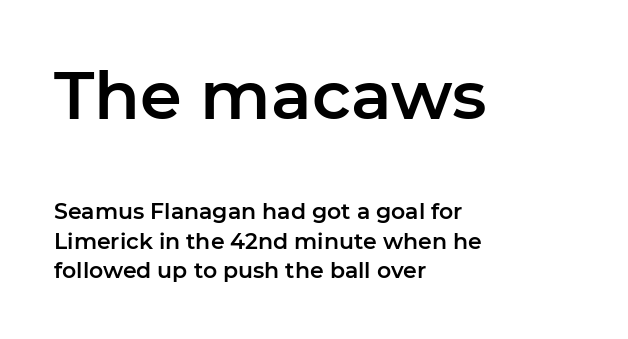
Q: Is the text italic (slanted)? A: No, it is upright.
Q: Is the typeface a serif or a sans-serif typeface? A: Sans-serif.
Q: Is the text underlined? A: No.
Q: How is the paragraph aligned? A: Left-aligned.
Q: Is the spacing between letters normal or unusually wide? A: Normal.
Q: Is the spacing between lines tight, normal or loose? A: Normal.
Q: Which block of text is set in a larger size, the first (top) or the second (bottom)? A: The first (top) one.
Q: Width (condensed, normal, or wide)? A: Normal.
Q: Stroke contrast? A: Low.
Q: x-height? A: Medium.
Q: Monospaced? A: No.
